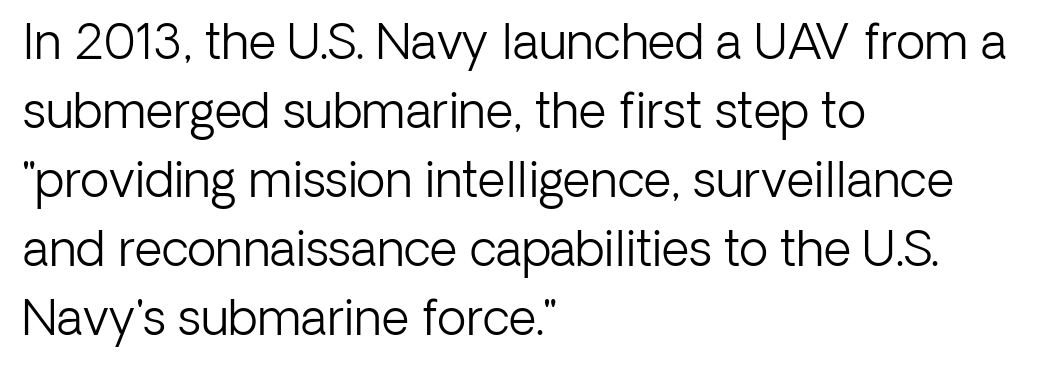
The image shows 48 px light sans-serif type, upright; set left-aligned, normal line spacing (1.44x), normal letter spacing, not underlined; low stroke contrast and a medium x-height.
